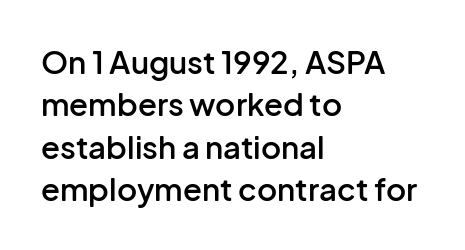
The image shows 31 px semibold sans-serif type, upright; set left-aligned, normal line spacing (1.37x), normal letter spacing, not underlined; low stroke contrast and a medium x-height.
